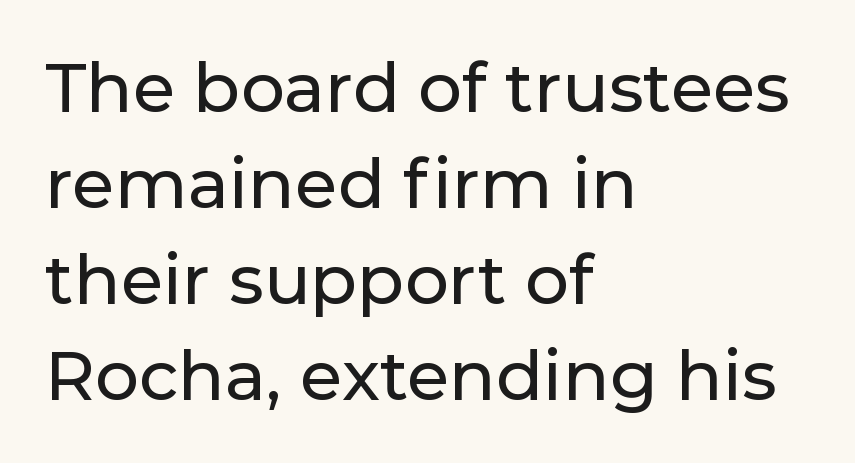
The type family on display is of the sans-serif kind. Standard letterfit; no display-style spreading of the glyphs. The axis of the letterforms is exactly vertical. Looks like regular typesetting: each glyph gets only the width it needs.
